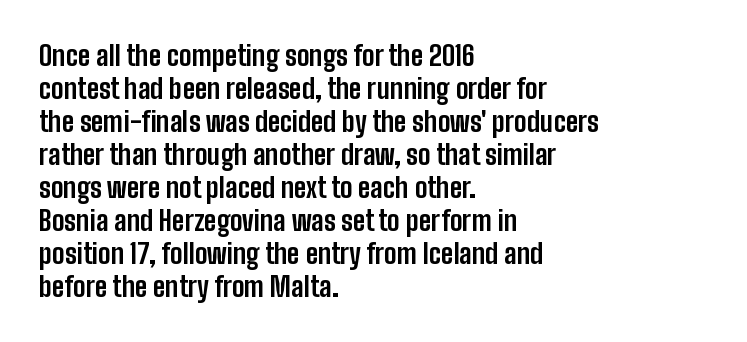
The image shows 27 px bold type, upright; set left-aligned, line spacing 1.22x, normal letter spacing, not underlined.
